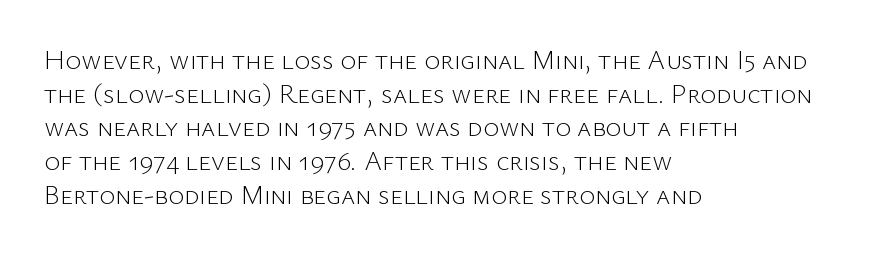
Q: Is the text bold? A: No.
Q: Is the text italic (slanted)? A: No, it is upright.
Q: Is the text underlined? A: No.
Q: How is the paragraph aligned? A: Left-aligned.
Q: Is the spacing between letters normal or unusually wide? A: Normal.
Q: Is the spacing between lines tight, normal or loose? A: Normal.
